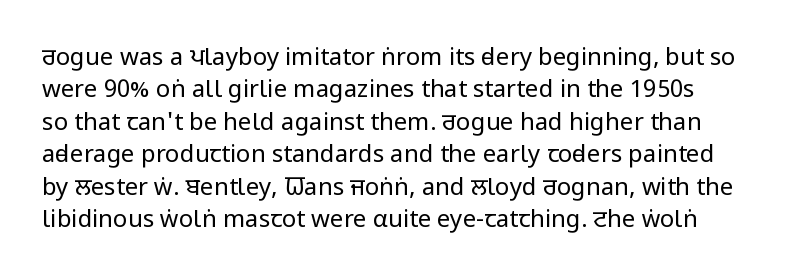
When letters stand straight like this, we call the style roman or upright. Between one letter and the next there's only the usual sliver of space. Summary of vertical rhythm: regular, with standard interline spacing. Glance below the letters and you will spot only blank space. No chunkiness to these letters — they're not bold.
